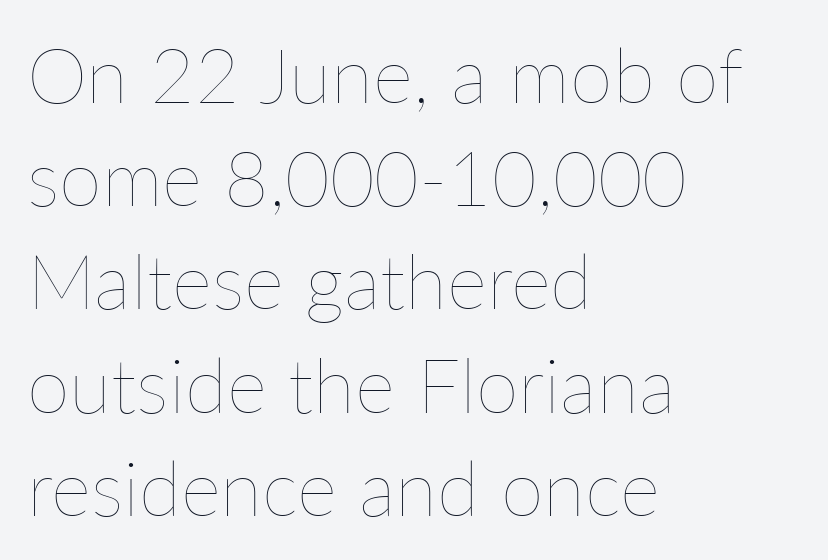
The image shows 77 px thin type, upright; set left-aligned, normal line spacing (1.34x), normal letter spacing, not underlined; low stroke contrast and a medium x-height.
